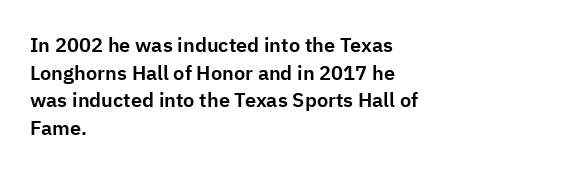
Q: Is the text italic (slanted)? A: No, it is upright.
Q: Is the text underlined? A: No.
Q: How is the paragraph aligned? A: Left-aligned.
Q: Is the spacing between letters normal or unusually wide? A: Normal.
Q: Is the spacing between lines tight, normal or loose? A: Normal.
